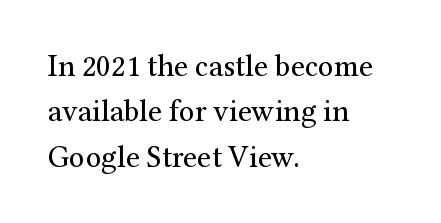
{"serif": "yes", "italic": "no", "bold": "no", "weight": "regular", "width": "normal", "stroke_contrast": "medium", "x_height": "medium", "monospaced": "no", "underline": "no", "align": "left", "line_spacing": "normal", "line_spacing_ratio": 1.46, "letter_spacing": "normal", "letter_spacing_em": 0.0, "glyph_px": 31}
